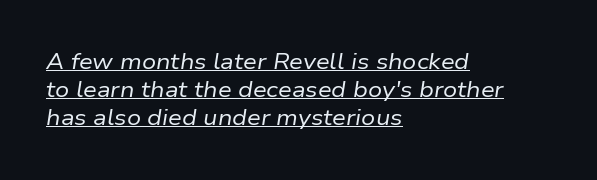
{"italic": "yes", "lean": "right", "slant_degrees": 9, "bold": "no", "underline": "yes", "align": "left", "line_spacing": "normal", "line_spacing_ratio": 1.28, "letter_spacing": "normal", "letter_spacing_em": 0.0, "glyph_px": 22}
